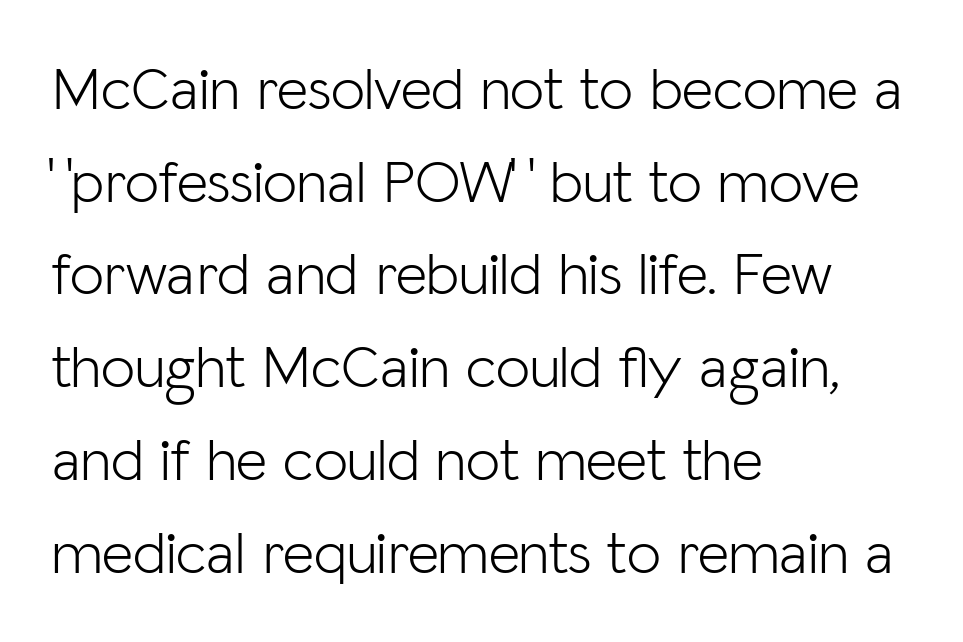
Q: Is the text bold? A: No.
Q: Is the text italic (slanted)? A: No, it is upright.
Q: Is the typeface a serif or a sans-serif typeface? A: Sans-serif.
Q: Is the text underlined? A: No.
Q: How is the paragraph aligned? A: Left-aligned.
Q: Is the spacing between letters normal or unusually wide? A: Normal.
Q: Is the spacing between lines tight, normal or loose? A: Normal.
Q: Width (condensed, normal, or wide)? A: Normal.
Q: Stroke contrast? A: Low.
Q: x-height? A: Medium.
Q: Monospaced? A: No.
